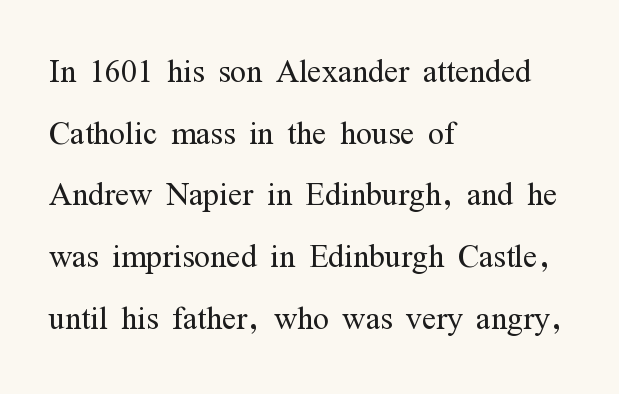
Q: Is the text bold? A: No.
Q: Is the text italic (slanted)? A: No, it is upright.
Q: Is the typeface a serif or a sans-serif typeface? A: Serif.
Q: Is the text underlined? A: No.
Q: How is the paragraph aligned? A: Left-aligned.
Q: Is the spacing between letters normal or unusually wide? A: Normal.
Q: Is the spacing between lines tight, normal or loose? A: Normal.
Q: Width (condensed, normal, or wide)? A: Condensed.
Q: Stroke contrast? A: Medium.
Q: x-height? A: Medium.
Q: Monospaced? A: No.
